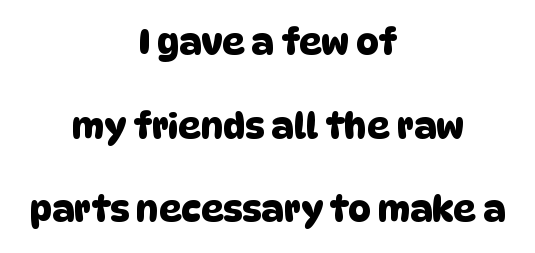
If you measured baseline to baseline, you'd find a long distance. Serif or sans? Sans — the stroke terminals are bare. Characters follow at the spacing the type designer built in. Reading down the block, each line starts at a different indent, mirrored at its end. The glyphs are unaccompanied by any horizontal stroke below them.
